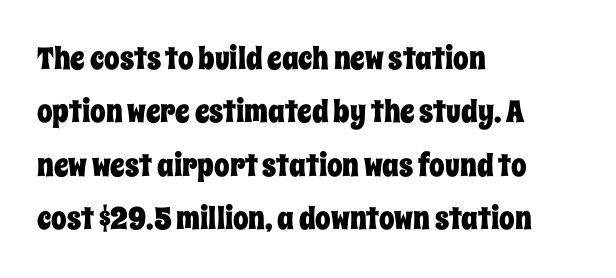
Q: Is the text italic (slanted)? A: No, it is upright.
Q: Is the text underlined? A: No.
Q: How is the paragraph aligned? A: Left-aligned.
Q: Is the spacing between letters normal or unusually wide? A: Normal.
Q: Width (condensed, normal, or wide)? A: Condensed.
Q: Stroke contrast? A: Low.
Q: x-height? A: Large.
Q: Monospaced? A: No.
